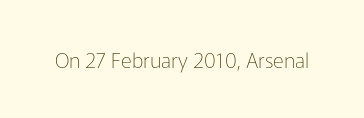
{"italic": "no", "bold": "no", "underline": "no", "letter_spacing": "normal", "letter_spacing_em": 0.0, "glyph_px": 21}
